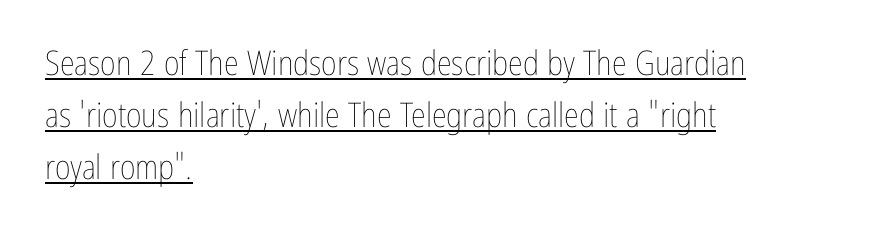
Q: Is the text bold? A: No.
Q: Is the text italic (slanted)? A: No, it is upright.
Q: Is the text underlined? A: Yes.
Q: How is the paragraph aligned? A: Left-aligned.
Q: Is the spacing between letters normal or unusually wide? A: Normal.
Q: Is the spacing between lines tight, normal or loose? A: Normal.
Q: Width (condensed, normal, or wide)? A: Condensed.
Q: Stroke contrast? A: Low.
Q: x-height? A: Medium.
Q: Monospaced? A: No.
